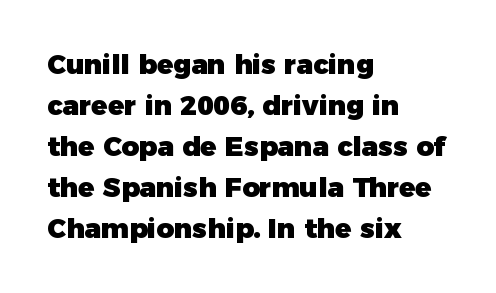
Q: Is the text bold? A: Yes.
Q: Is the text italic (slanted)? A: No, it is upright.
Q: Is the text underlined? A: No.
Q: How is the paragraph aligned? A: Left-aligned.
Q: Is the spacing between letters normal or unusually wide? A: Normal.
Q: Is the spacing between lines tight, normal or loose? A: Normal.
